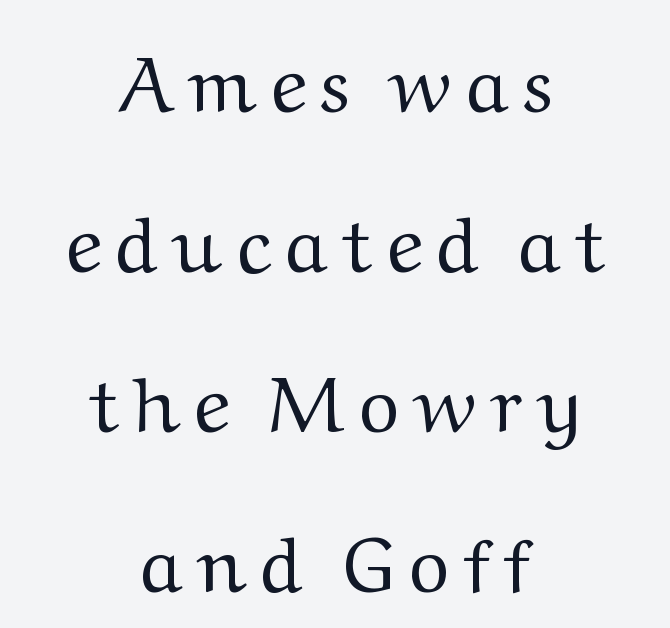
{"serif": "yes", "italic": "no", "bold": "no", "weight": "regular", "width": "wide", "stroke_contrast": "medium", "x_height": "medium", "monospaced": "no", "underline": "no", "align": "center", "line_spacing": "loose", "line_spacing_ratio": 2.05, "glyph_px": 78}
